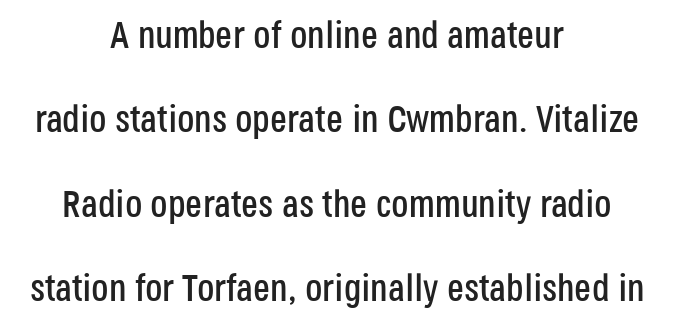
Each row of text sits above clean, open space. Words appear dense and cohesive because spacing is normal. The letters advance in unequal steps, a hallmark of proportional type. One-word summary of the alignment: center. Widely set lines give the paragraph a tall, airy silhouette. Style check: upright.
